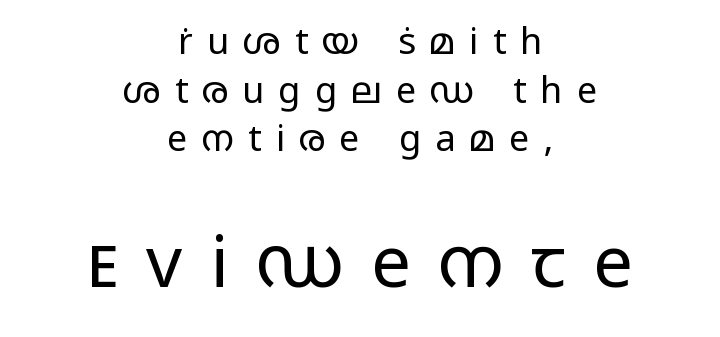
These two chunks differ in scale, with the bottom chunk taking the larger measure. How are the letters spaced? Widely, with obvious added tracking. Is there any slant? The stems are plumb. To sum up the face: it is a sans, with no serifs. This sample is center-justified, so both line endings float freely.
